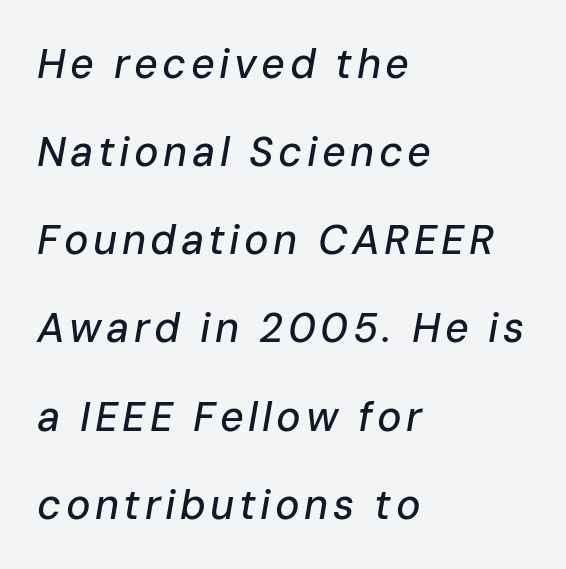
The image shows 41 px text type, italic (leaning right); set left-aligned, loose line spacing (2.15x), not underlined; low stroke contrast and a medium x-height.
